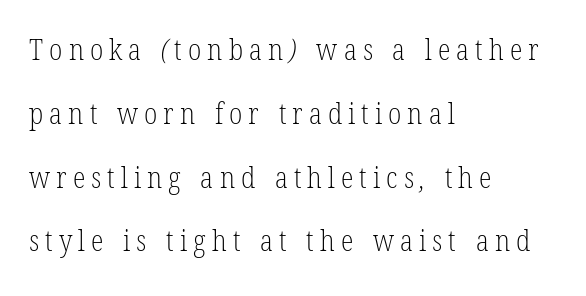
The image shows 29 px light, condensed serif type; set left-aligned, loose line spacing (2.2x), unusually wide letter spacing (+0.21 em), not underlined; low stroke contrast and a medium x-height.
